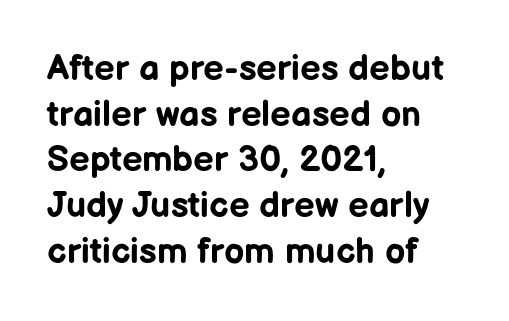
The image shows 36 px bold sans-serif type, upright; set left-aligned, normal line spacing (1.27x), normal letter spacing, not underlined; low stroke contrast and a medium x-height.
